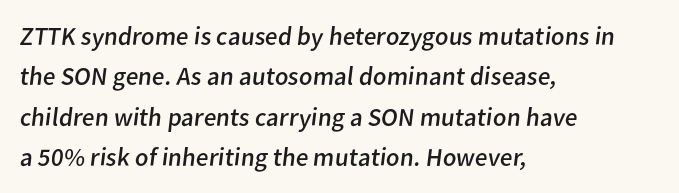
{"bold": "no", "underline": "no", "align": "left", "line_spacing": "normal", "line_spacing_ratio": 1.55, "letter_spacing": "normal", "letter_spacing_em": 0.0, "glyph_px": 26}
